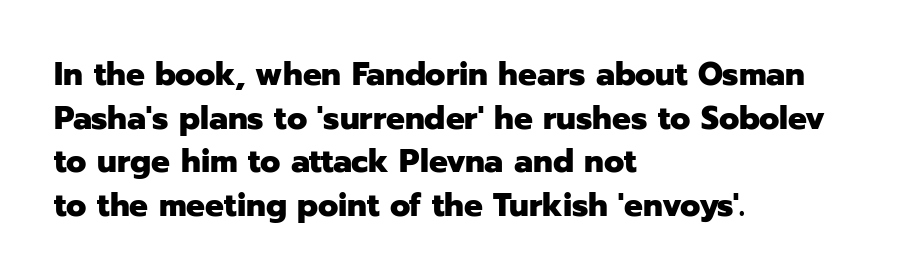
The image shows 33 px heavy sans-serif type, upright; set left-aligned, normal line spacing (1.32x), normal letter spacing, not underlined; low stroke contrast and a medium x-height.
